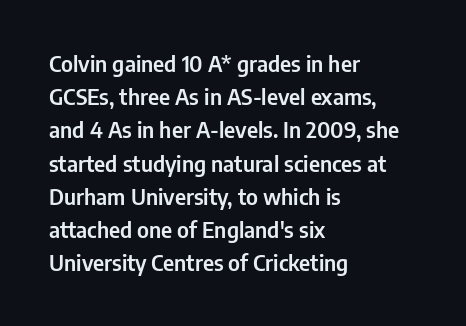
The image shows 22 px text type, upright; set left-aligned, normal line spacing (1.51x), normal letter spacing, not underlined.
